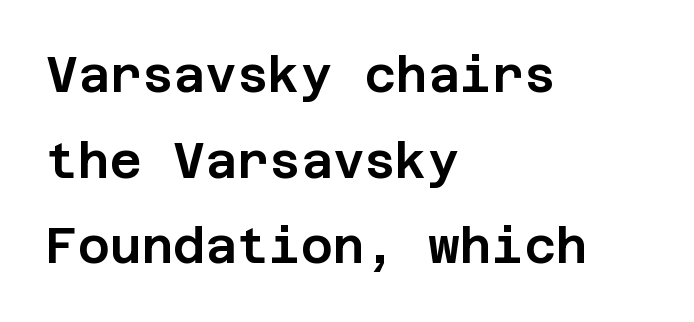
Q: Is the text italic (slanted)? A: No, it is upright.
Q: Is the typeface a serif or a sans-serif typeface? A: Sans-serif.
Q: Is the text underlined? A: No.
Q: How is the paragraph aligned? A: Left-aligned.
Q: Is the spacing between letters normal or unusually wide? A: Normal.
Q: Width (condensed, normal, or wide)? A: Normal.
Q: Stroke contrast? A: Low.
Q: x-height? A: Large.
